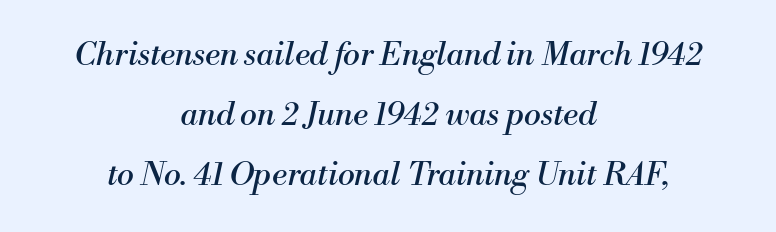
No chunkiness to these letters — they're not bold. The letters sit at their default tracking, neither squeezed nor spread. The area under the type is left untouched. Examine the stroke ends and you'll spot serifs. This rendering uses center alignment, leaving both contours irregular but symmetric. Is the type slanted? Yes — the strokes lean at a clear angle.
